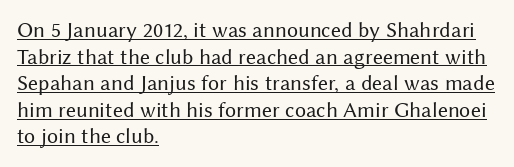
Posture: vertical. Leftover space on each line is placed entirely after the last word. In terms of letterspacing, this is plain default setting. Beneath each row of characters lies a ruled line.
